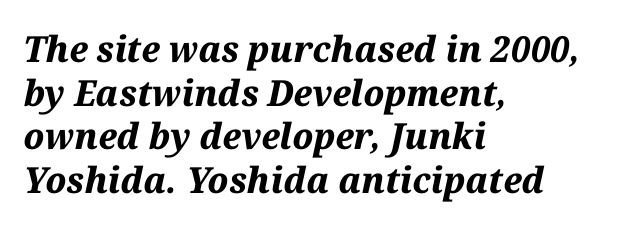
The image shows 36 px bold type, italic (leaning right); set left-aligned, line spacing 1.21x, normal letter spacing, not underlined; medium stroke contrast and a medium x-height.
